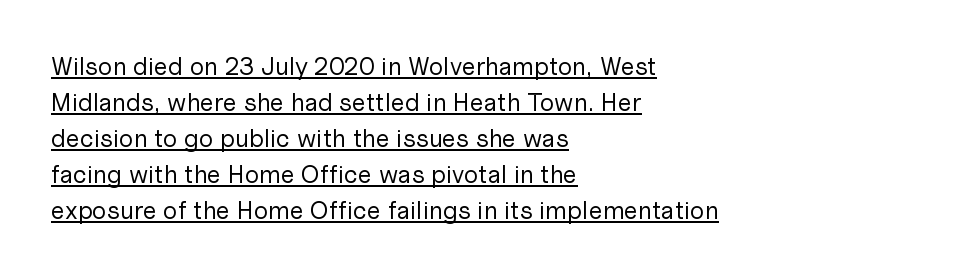
The image shows 25 px text type, upright; set left-aligned, normal line spacing (1.44x), normal letter spacing, underlined.
